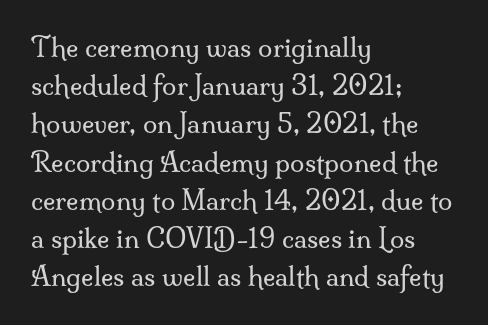
{"italic": "no", "bold": "no", "underline": "no", "align": "left", "line_spacing": "normal", "line_spacing_ratio": 1.47, "letter_spacing": "normal", "letter_spacing_em": 0.0, "glyph_px": 26}
